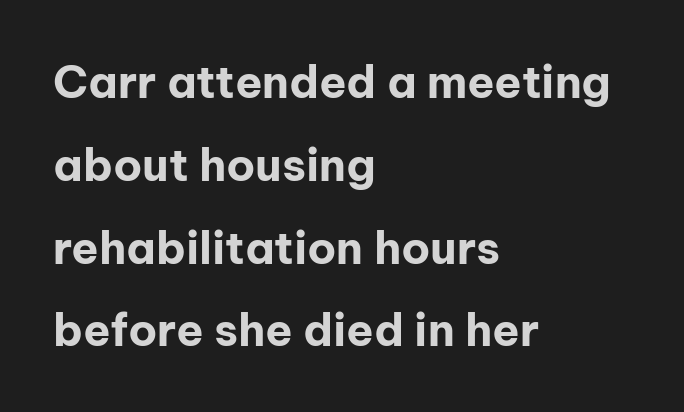
Reading down the block, your eye returns to a fixed left position each line. This is sans-serif lettering, the kind often seen on screens and signage. Is the letter spacing exaggerated? No — it looks like the ordinary default. Anything drawn beneath the words? Only blank space.
